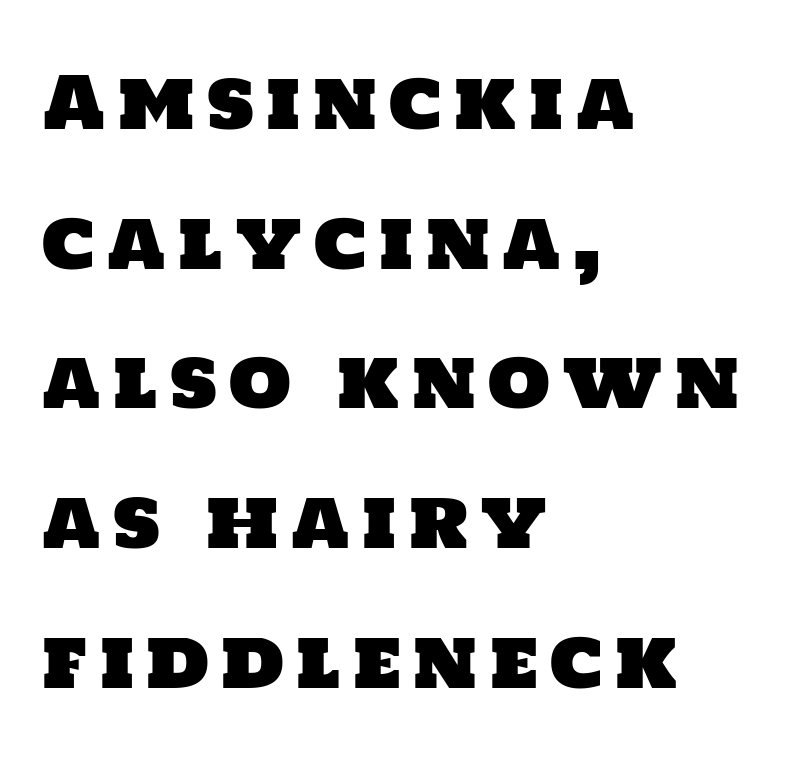
{"serif": "no", "width": "normal", "stroke_contrast": "low", "x_height": "large", "monospaced": "no", "underline": "no", "align": "left", "line_spacing": "loose", "line_spacing_ratio": 1.94, "glyph_px": 72}
